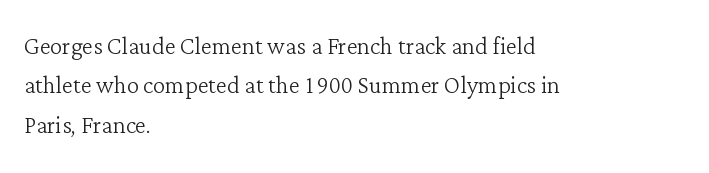
The image shows 31 px light serif type, upright; set left-aligned, normal line spacing (1.27x), normal letter spacing, not underlined; low stroke contrast and a medium x-height.
